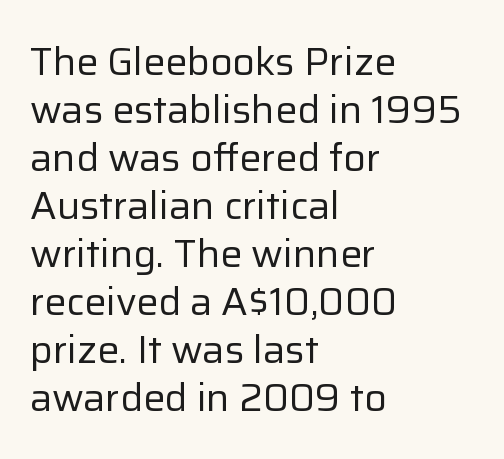
The rendering uses natural spacing where letterforms have individual widths. Compared with a typical body face, this is equally light or lighter still. The gap between lines stays unmarked. Each word holds together tightly as a unit, with standard inter-letter gaps. These lines stack with their left ends in a neat column.
